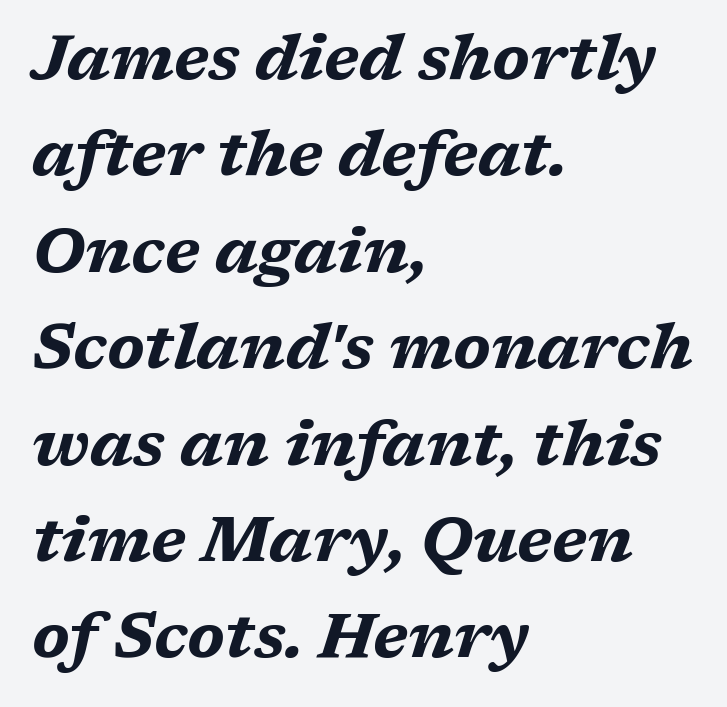
Leading: standard. There's an unmistakable incline to the writing here. The passage shown is emphatically bold. The type is set solid horizontally, with unmodified tracking. Unmarked baselines from the first word to the last. Note the varied advance widths — an 'i' is clearly narrower than an 'm'.
